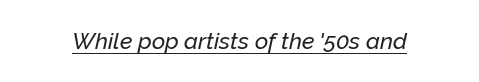
The rendering keeps characters at their native spacing. You can see a thin bar hugging the bottom of the glyphs. Quick note: italic.
